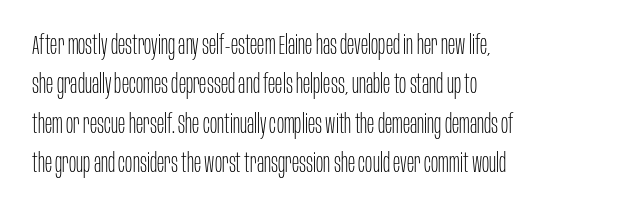
{"italic": "no", "bold": "no", "underline": "no", "align": "left", "line_spacing": "normal", "line_spacing_ratio": 1.46, "letter_spacing": "normal", "letter_spacing_em": 0.0, "glyph_px": 27}
